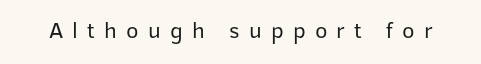
Q: Is the text bold? A: No.
Q: Is the text italic (slanted)? A: No, it is upright.
Q: Is the text underlined? A: No.
Q: Is the spacing between letters normal or unusually wide? A: Unusually wide.
